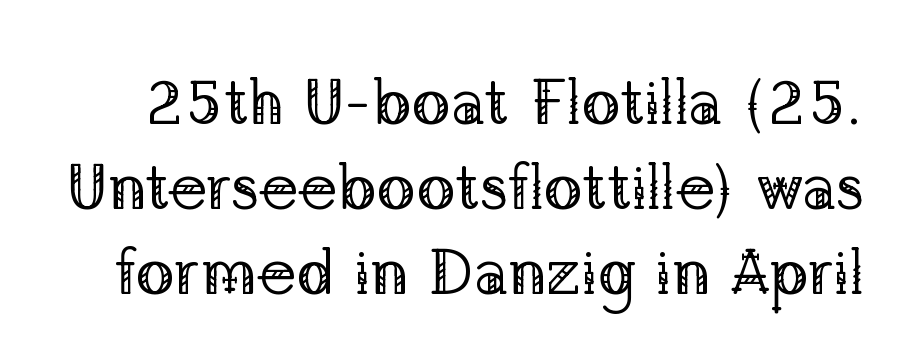
Q: Is the text bold? A: No.
Q: Is the text italic (slanted)? A: No, it is upright.
Q: Is the typeface a serif or a sans-serif typeface? A: Serif.
Q: Is the text underlined? A: No.
Q: Is the spacing between letters normal or unusually wide? A: Normal.
Q: Is the spacing between lines tight, normal or loose? A: Normal.
Q: Width (condensed, normal, or wide)? A: Normal.
Q: Stroke contrast? A: Low.
Q: x-height? A: Medium.
Q: Monospaced? A: No.
